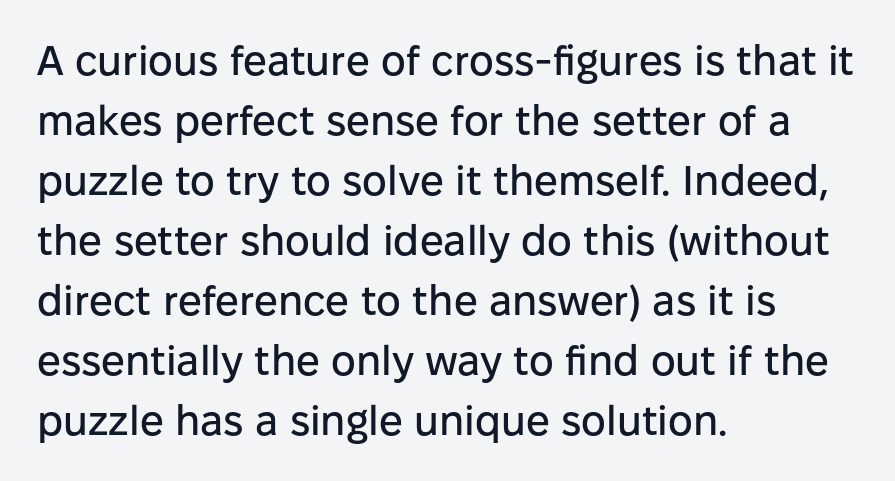
{"serif": "no", "italic": "no", "width": "normal", "stroke_contrast": "low", "x_height": "medium", "monospaced": "no", "underline": "no", "align": "left", "line_spacing": "normal", "line_spacing_ratio": 1.43, "letter_spacing": "normal", "letter_spacing_em": 0.0, "glyph_px": 42}
